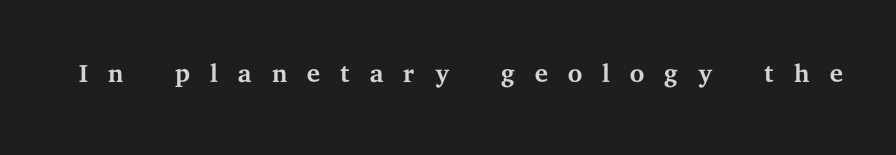
Q: Is the text bold? A: No.
Q: Is the text italic (slanted)? A: No, it is upright.
Q: Is the typeface a serif or a sans-serif typeface? A: Serif.
Q: Is the text underlined? A: No.
Q: Is the spacing between letters normal or unusually wide? A: Unusually wide.
Q: Width (condensed, normal, or wide)? A: Wide.
Q: Stroke contrast? A: Medium.
Q: x-height? A: Medium.
Q: Monospaced? A: No.
